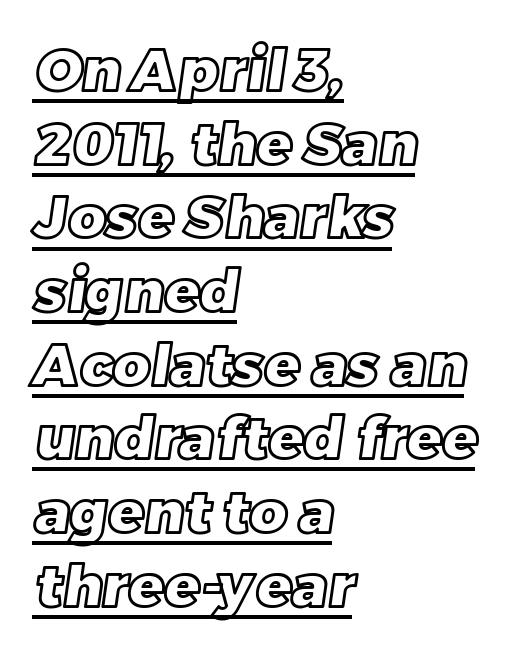
The image shows 58 px text type; set left-aligned, normal line spacing (1.27x), normal letter spacing, underlined; a large x-height.
